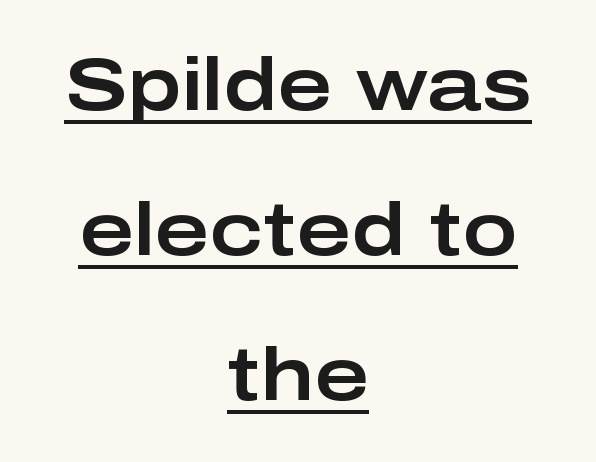
The face used here is a sans, in the tradition of grotesques and geometrics. The string is rendered with underlining switched on. The typesetter chose a symmetrical, centered arrangement here. Caption: standard tracking, unaltered. Leading is clearly above the norm, producing a sparse column.
